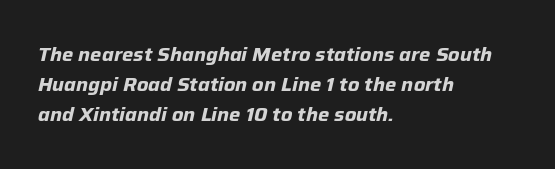
Q: Is the text bold? A: Yes.
Q: Is the text italic (slanted)? A: Yes, it leans right by about 12 degrees.
Q: Is the text underlined? A: No.
Q: How is the paragraph aligned? A: Left-aligned.
Q: Is the spacing between letters normal or unusually wide? A: Normal.
Q: Is the spacing between lines tight, normal or loose? A: Normal.
